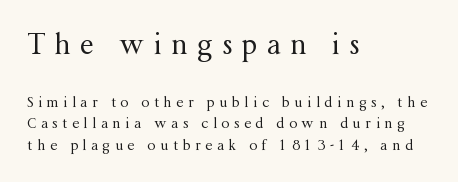
Q: Is the text bold? A: No.
Q: Is the text italic (slanted)? A: No, it is upright.
Q: Is the typeface a serif or a sans-serif typeface? A: Serif.
Q: Is the text underlined? A: No.
Q: How is the paragraph aligned? A: Left-aligned.
Q: Is the spacing between letters normal or unusually wide? A: Unusually wide.
Q: Is the spacing between lines tight, normal or loose? A: Normal.
Q: Which block of text is set in a larger size, the first (top) or the second (bottom)? A: The first (top) one.
Q: Width (condensed, normal, or wide)? A: Normal.
Q: Stroke contrast? A: Medium.
Q: x-height? A: Medium.
Q: Monospaced? A: No.
